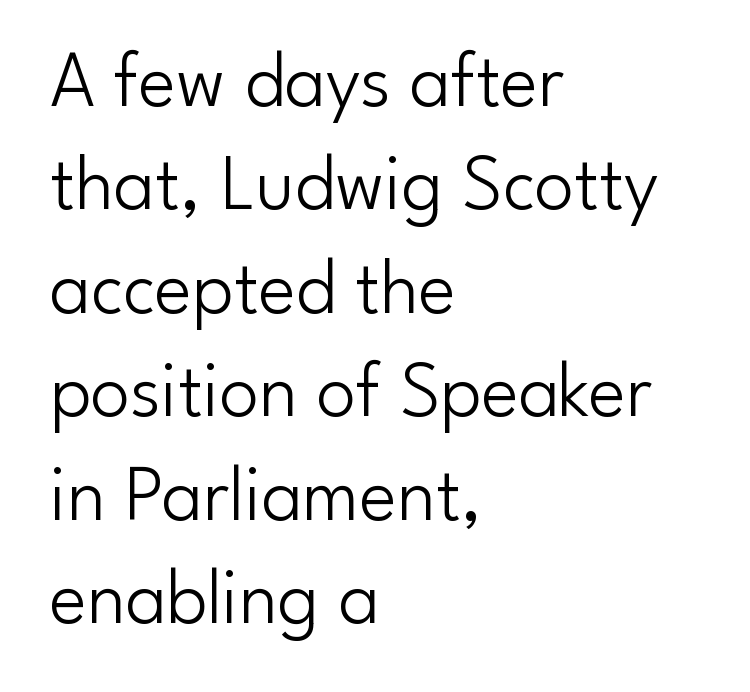
Q: Is the text bold? A: No.
Q: Is the text italic (slanted)? A: No, it is upright.
Q: Is the typeface a serif or a sans-serif typeface? A: Sans-serif.
Q: Is the text underlined? A: No.
Q: How is the paragraph aligned? A: Left-aligned.
Q: Is the spacing between letters normal or unusually wide? A: Normal.
Q: Is the spacing between lines tight, normal or loose? A: Normal.
Q: Width (condensed, normal, or wide)? A: Normal.
Q: Stroke contrast? A: Low.
Q: x-height? A: Small.
Q: Monospaced? A: No.
